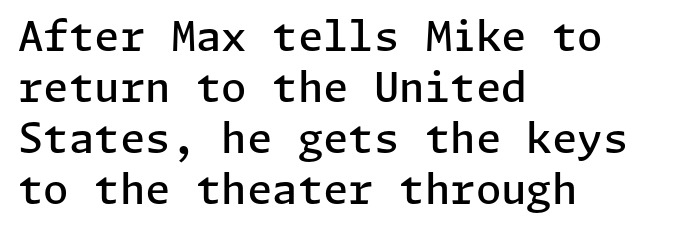
These words are printed semibold, heavier than regular yet not bold. In CSS terms this would be text-align: left. These lines were composed using upright roman letters. A bare baseline throughout the passage. Is this a sans? Yes — the strokes have no serifs.
